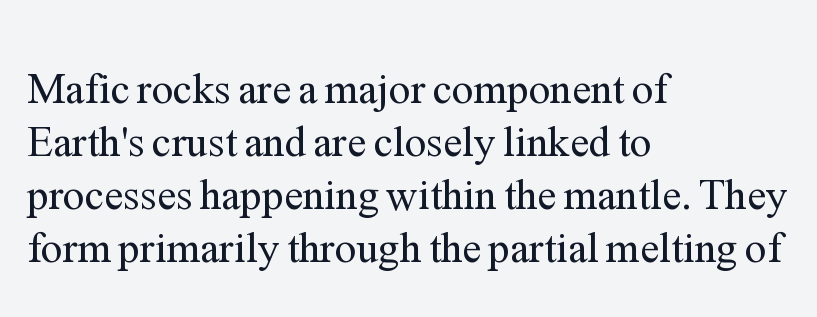
The image shows 43 px regular-weight serif type, upright; set left-aligned, line spacing 1.23x, normal letter spacing, not underlined; medium stroke contrast and a medium x-height.
